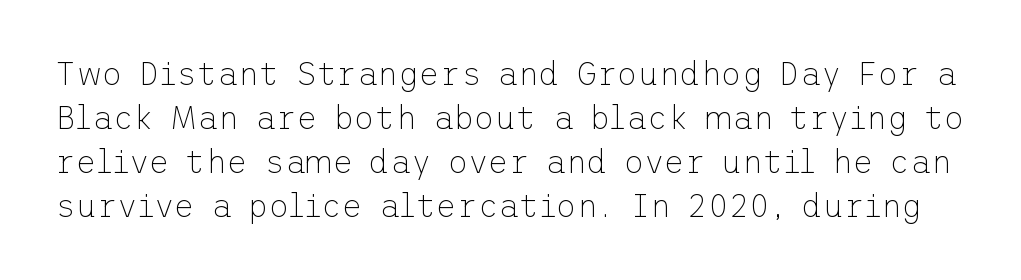
A normal amount of white space separates one row of letters from the next. Each word holds together tightly as a unit, with standard inter-letter gaps. The passage shown is typeset with a sans-serif family. Anything drawn beneath the words? Only blank space. Italic? Not at all — the glyphs are vertical. No chunkiness to these letters — they're not bold.
